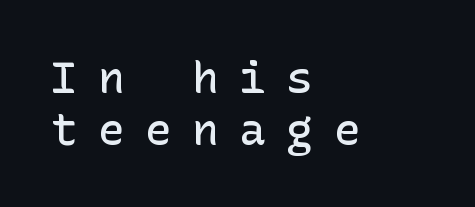
The image shows 44 px semibold sans-serif type, upright; set left-aligned, line spacing 1.18x, unusually wide letter spacing (+0.47 em), not underlined; low stroke contrast and a medium x-height.
